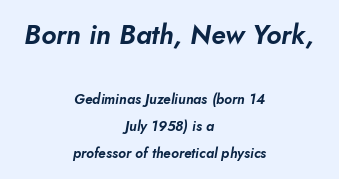
{"italic": "yes", "lean": "right", "slant_degrees": 10, "underline": "no", "align": "center", "line_spacing": "loose", "line_spacing_ratio": 1.91, "letter_spacing": "normal", "letter_spacing_em": 0.0, "larger_block": "first", "size_ratio": 1.93, "glyph_px": 27}
